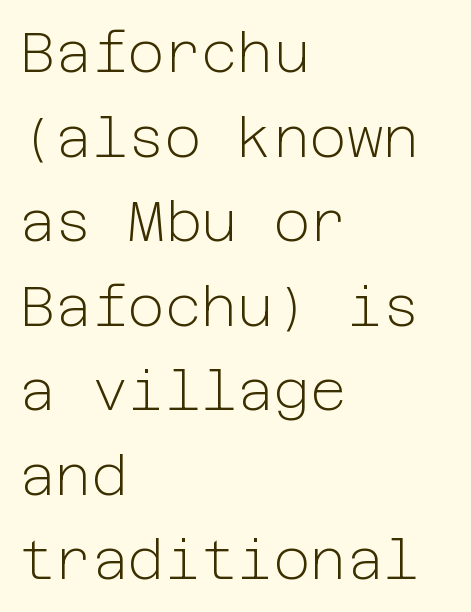
The horizontal fit of the characters is conventional and even. Stroke terminals: plain, sans-serif. Vertical spacing — default. Only glyphs here, with clear space below each row. Nothing heavy about these letters — not bold at all.
